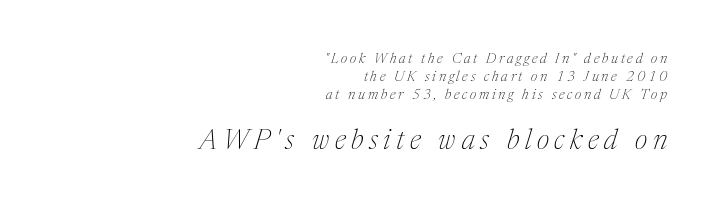
Q: Is the text bold? A: No.
Q: Is the text italic (slanted)? A: Yes, it leans right by about 17 degrees.
Q: Is the typeface a serif or a sans-serif typeface? A: Serif.
Q: Is the text underlined? A: No.
Q: How is the paragraph aligned? A: Right-aligned.
Q: Is the spacing between letters normal or unusually wide? A: Unusually wide.
Q: Is the spacing between lines tight, normal or loose? A: Normal.
Q: Which block of text is set in a larger size, the first (top) or the second (bottom)? A: The second (bottom) one.
Q: Width (condensed, normal, or wide)? A: Normal.
Q: Stroke contrast? A: Medium.
Q: x-height? A: Medium.
Q: Monospaced? A: No.
